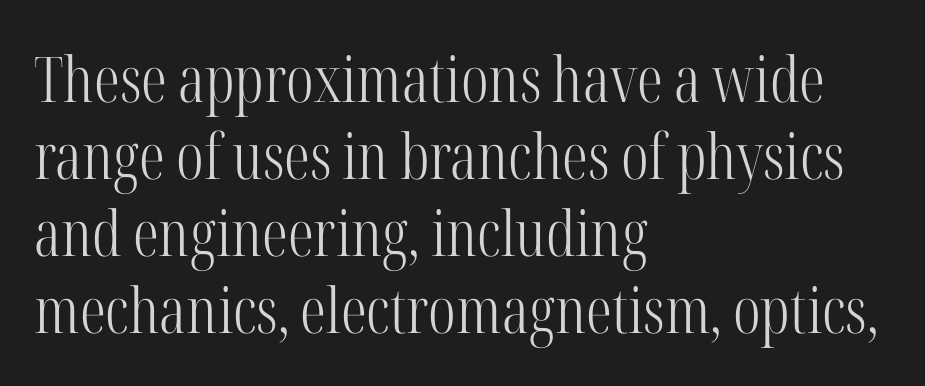
Anything drawn beneath the words? Only blank space. Unbolded letterforms with no extra heft. The passage shown is typed in a proportional face where columns would drift. Old-style or modern, the face here clearly has serifs.
